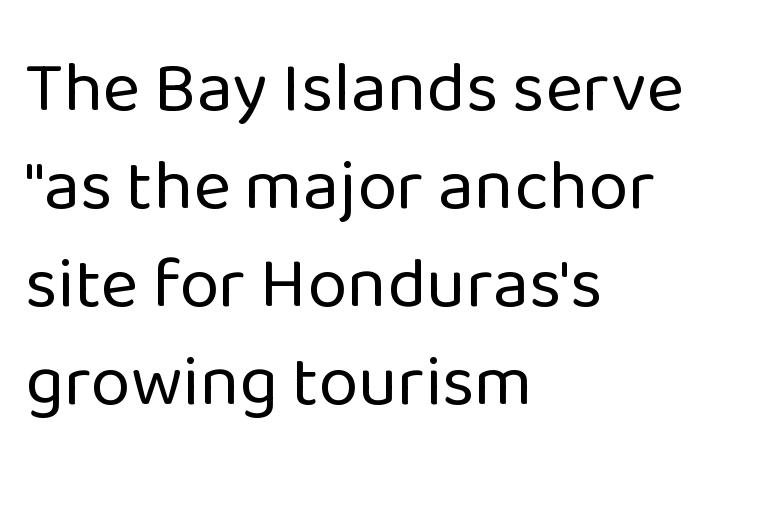
Honestly, the letter spacing is just normal — you wouldn't notice it. Each letter keeps its own natural width here, so spacing adapts to shape. The baseline area is clear. The paragraph has a hard left edge and a soft right edge. Unbolded letterforms with no extra heft. Letterform terminals end flat and unadorned throughout the passage.
